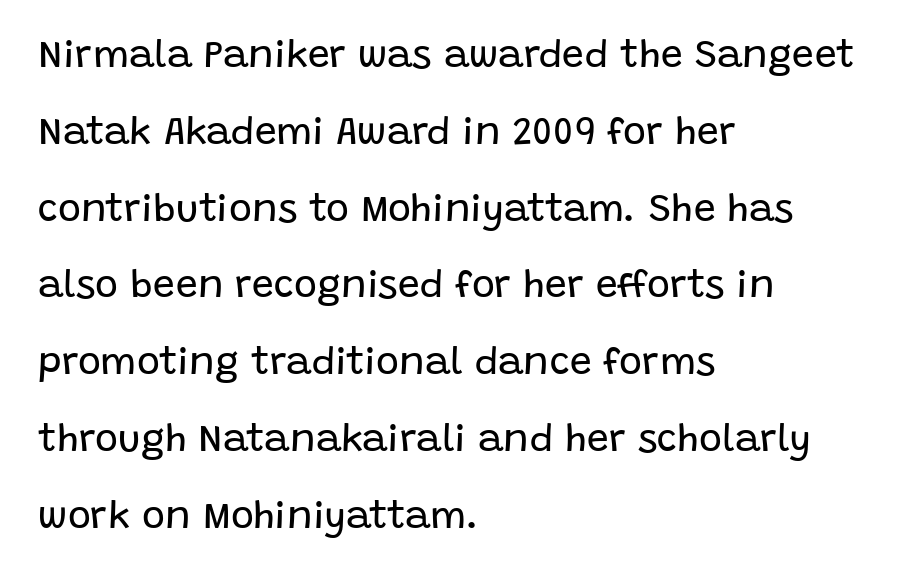
The block of text is sparse from top to bottom, with ample space between rows. To sum up the face: it is a sans, with no serifs. Stroke thickness stays within the range of a standard reading face or lighter. The face used here is rendered with its standard letterfit. Only glyphs here, with clear space below each row.
